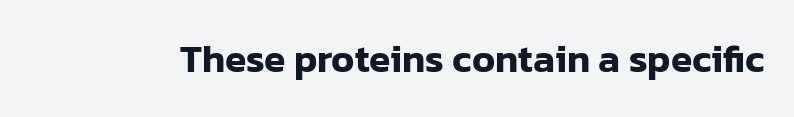
Vertical strokes here are truly vertical. Type without underlining. Here the designer chose a conventional face with non-uniform glyph widths. Font category for this specimen: sans-serif.
